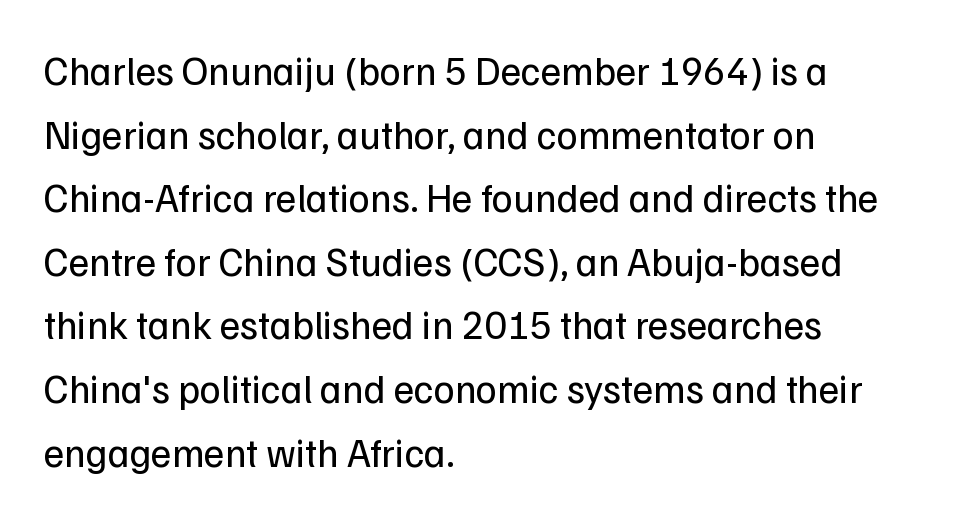
The setting favours the left margin, as ordinary paragraphs usually do. Descenders hang freely into open space. Between one letter and the next there's only the usual sliver of space. Do the letters lean? They stand straight. Stems here are at most as thick as an everyday book face.
